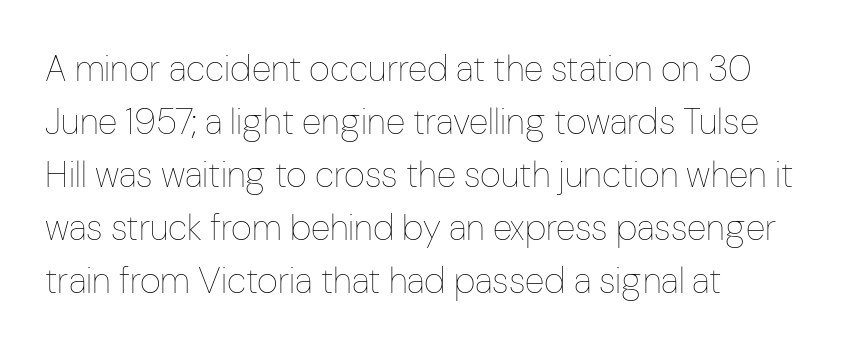
The image shows 36 px thin, condensed type, upright; set left-aligned, normal line spacing (1.47x), normal letter spacing, not underlined; low stroke contrast and a medium x-height.
